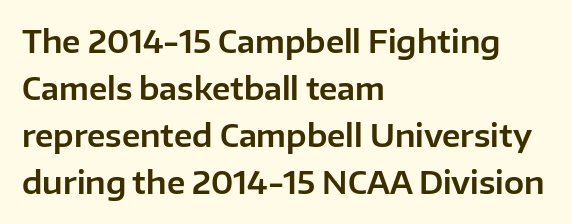
{"serif": "no", "italic": "no", "width": "normal", "stroke_contrast": "low", "x_height": "medium", "monospaced": "no", "underline": "no", "align": "left", "line_spacing": "normal", "line_spacing_ratio": 1.57, "letter_spacing": "normal", "letter_spacing_em": 0.0, "glyph_px": 30}
